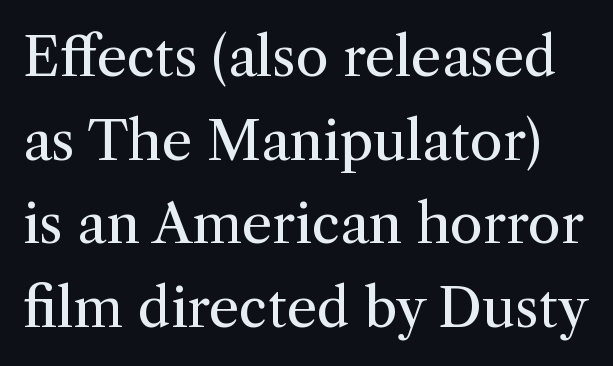
The image shows 54 px regular-weight serif type, upright; set normal line spacing (1.55x), normal letter spacing, not underlined; medium stroke contrast and a medium x-height.
